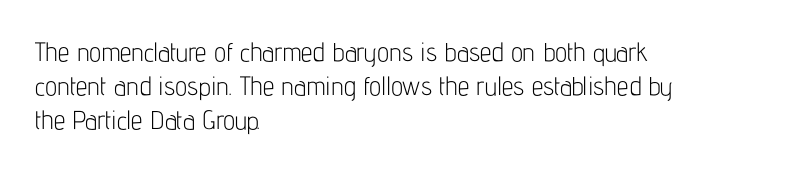
Descenders are the only things crossing below the line. All the whitespace from short lines collects on the right. Characters remain perfectly vertical along every line. The letters sit at their default tracking, neither squeezed nor spread.
